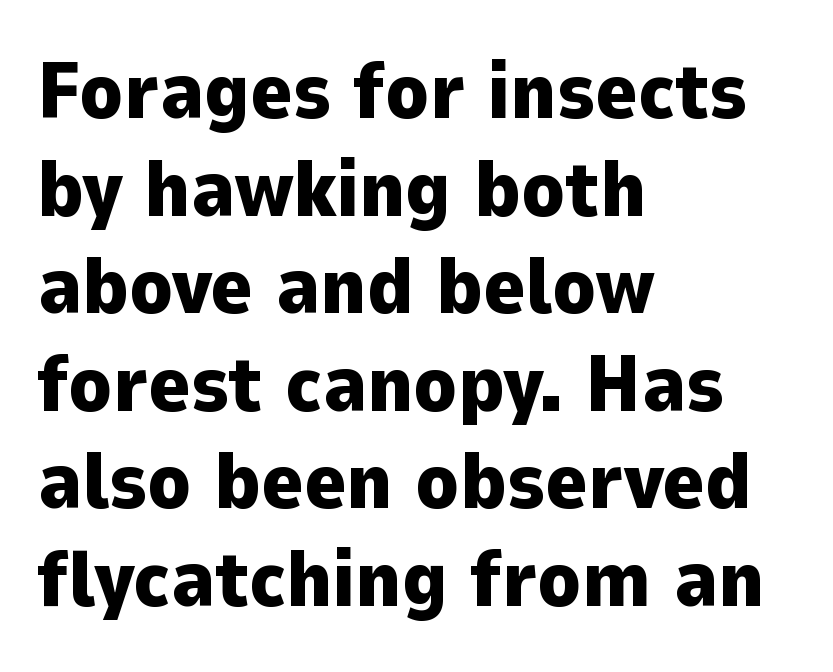
Q: Is the text bold? A: Yes.
Q: Is the text italic (slanted)? A: No, it is upright.
Q: Is the typeface a serif or a sans-serif typeface? A: Sans-serif.
Q: Is the text underlined? A: No.
Q: How is the paragraph aligned? A: Left-aligned.
Q: Is the spacing between letters normal or unusually wide? A: Normal.
Q: Width (condensed, normal, or wide)? A: Normal.
Q: Stroke contrast? A: Low.
Q: x-height? A: Medium.
Q: Monospaced? A: No.
